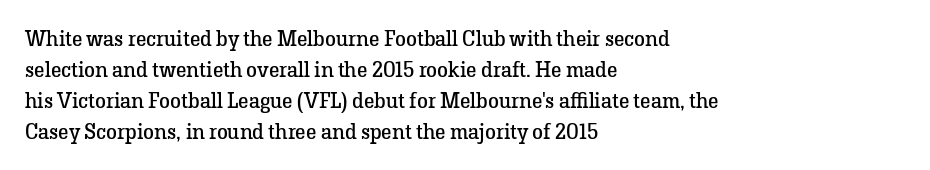
Q: Is the text bold? A: No.
Q: Is the text italic (slanted)? A: No, it is upright.
Q: Is the text underlined? A: No.
Q: How is the paragraph aligned? A: Left-aligned.
Q: Is the spacing between letters normal or unusually wide? A: Normal.
Q: Is the spacing between lines tight, normal or loose? A: Normal.
